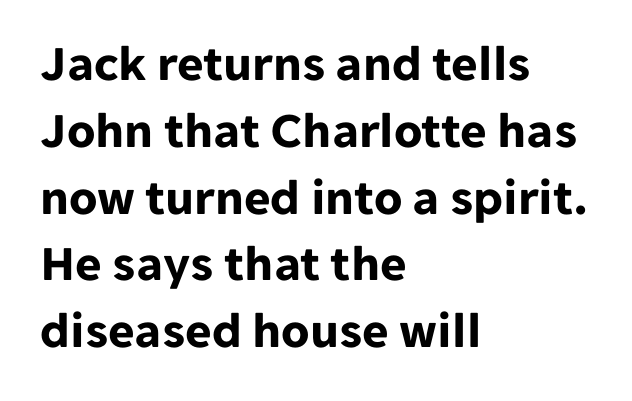
The image shows 51 px bold sans-serif type, upright; set left-aligned, normal line spacing (1.31x), normal letter spacing, not underlined; low stroke contrast and a medium x-height.
